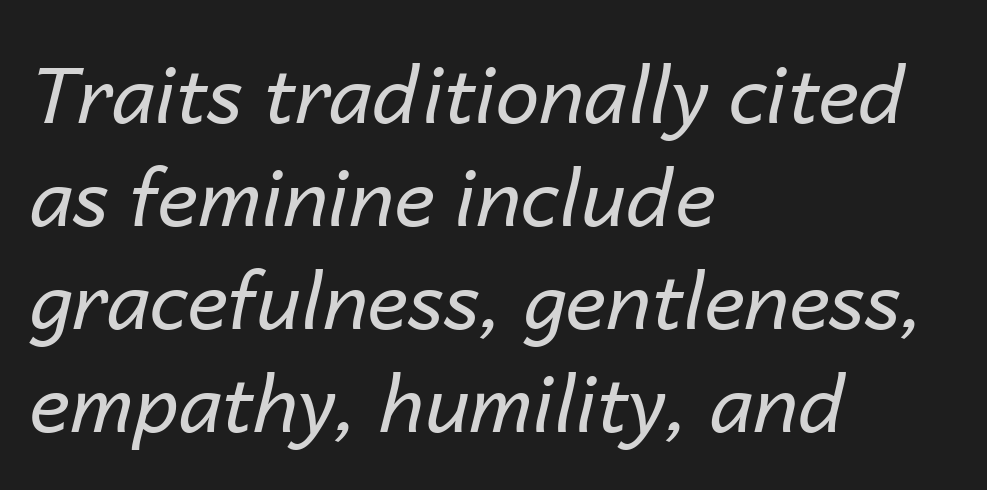
The image shows 78 px regular-weight type, italic (leaning right); set left-aligned, normal line spacing (1.32x), normal letter spacing, not underlined; low stroke contrast and a medium x-height.
